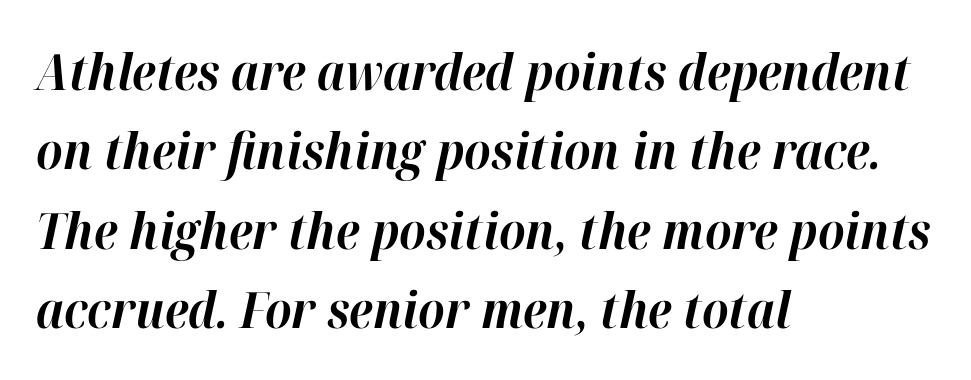
Q: Is the text bold? A: Yes.
Q: Is the text italic (slanted)? A: Yes, it leans right by about 12 degrees.
Q: Is the text underlined? A: No.
Q: How is the paragraph aligned? A: Left-aligned.
Q: Is the spacing between letters normal or unusually wide? A: Normal.
Q: Is the spacing between lines tight, normal or loose? A: Normal.
Q: Width (condensed, normal, or wide)? A: Normal.
Q: Stroke contrast? A: High.
Q: x-height? A: Medium.
Q: Monospaced? A: No.
